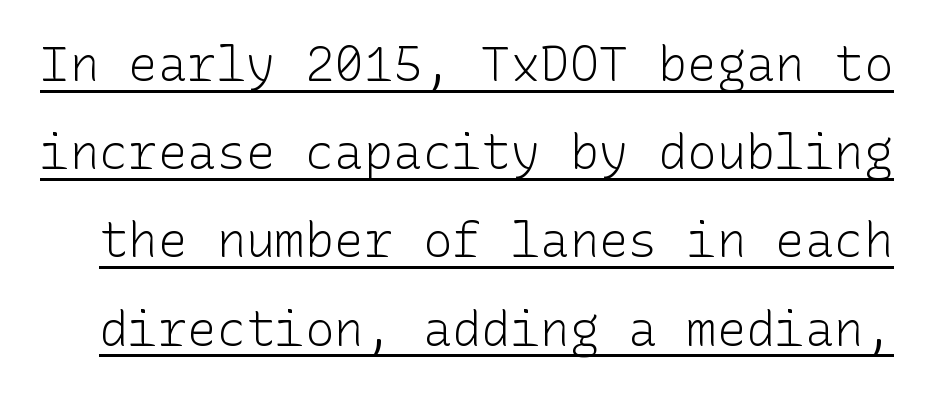
Q: Is the text bold? A: No.
Q: Is the text italic (slanted)? A: No, it is upright.
Q: Is the typeface a serif or a sans-serif typeface? A: Sans-serif.
Q: Is the text underlined? A: Yes.
Q: Is the spacing between letters normal or unusually wide? A: Normal.
Q: Width (condensed, normal, or wide)? A: Normal.
Q: Stroke contrast? A: Low.
Q: x-height? A: Medium.
